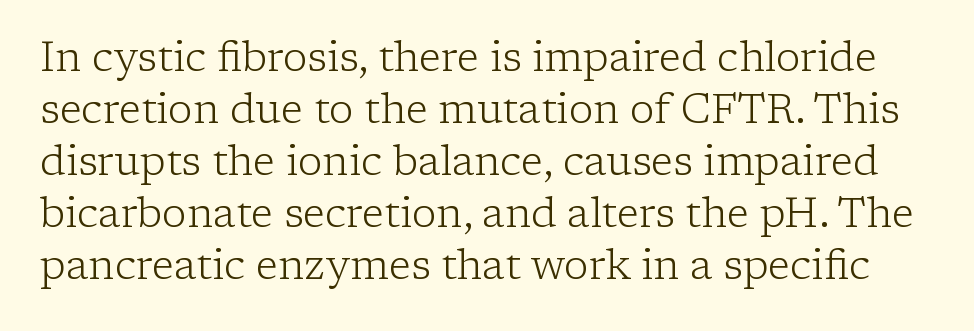
{"serif": "yes", "italic": "no", "bold": "no", "weight": "light", "width": "normal", "stroke_contrast": "low", "x_height": "medium", "monospaced": "no", "underline": "no", "line_spacing": "normal", "line_spacing_ratio": 1.27, "letter_spacing": "normal", "letter_spacing_em": 0.0, "glyph_px": 41}
